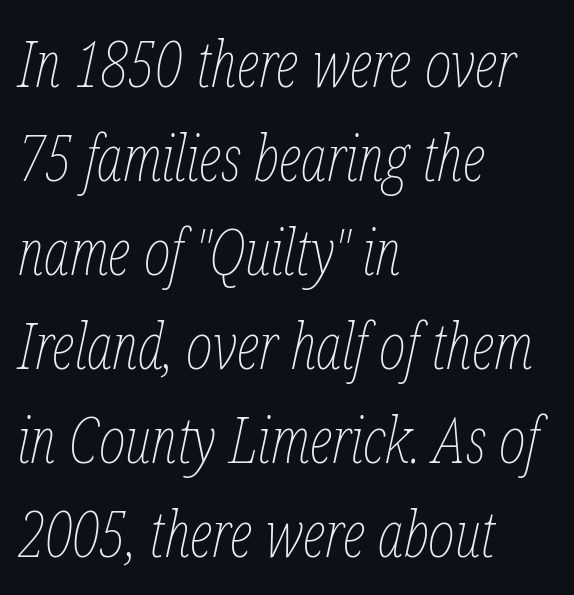
The image shows 64 px thin, condensed type, italic (leaning right); set left-aligned, normal line spacing (1.47x), normal letter spacing, not underlined; low stroke contrast and a medium x-height.
